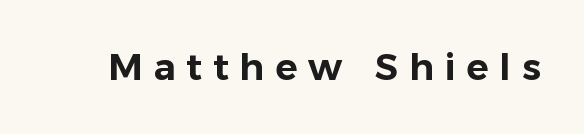
The image shows 37 px sans-serif type, upright; set unusually wide letter spacing (+0.29 em), not underlined; low stroke contrast and a medium x-height.
